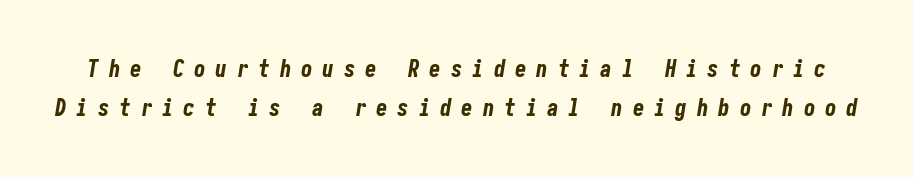
The image shows 23 px bold type, italic (leaning right); set normal line spacing (1.68x), unusually wide letter spacing (+0.43 em), not underlined.
